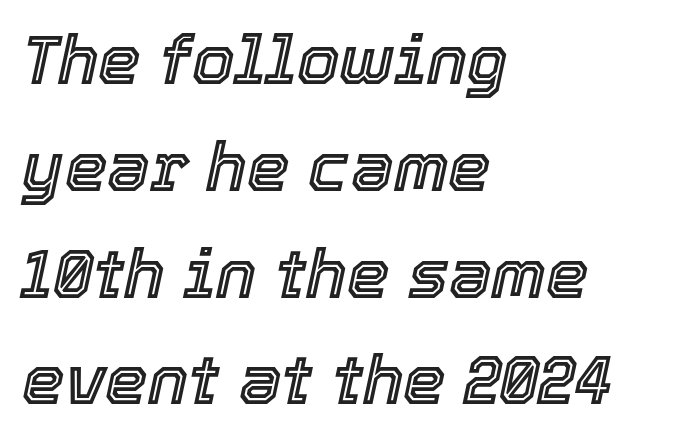
{"italic": "yes", "lean": "right", "slant_degrees": 12, "width": "normal", "x_height": "medium", "monospaced": "no", "underline": "no", "align": "left", "line_spacing": "normal", "line_spacing_ratio": 1.57, "letter_spacing": "normal", "letter_spacing_em": 0.0, "glyph_px": 68}
